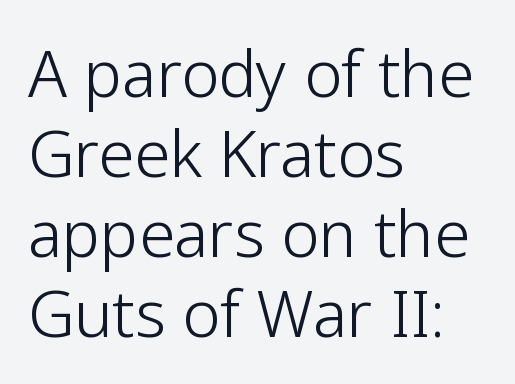
{"serif": "no", "italic": "no", "bold": "no", "weight": "light", "width": "normal", "stroke_contrast": "low", "x_height": "medium", "monospaced": "no", "underline": "no", "align": "left", "line_spacing": "normal", "line_spacing_ratio": 1.25, "letter_spacing": "normal", "letter_spacing_em": 0.0, "glyph_px": 64}
